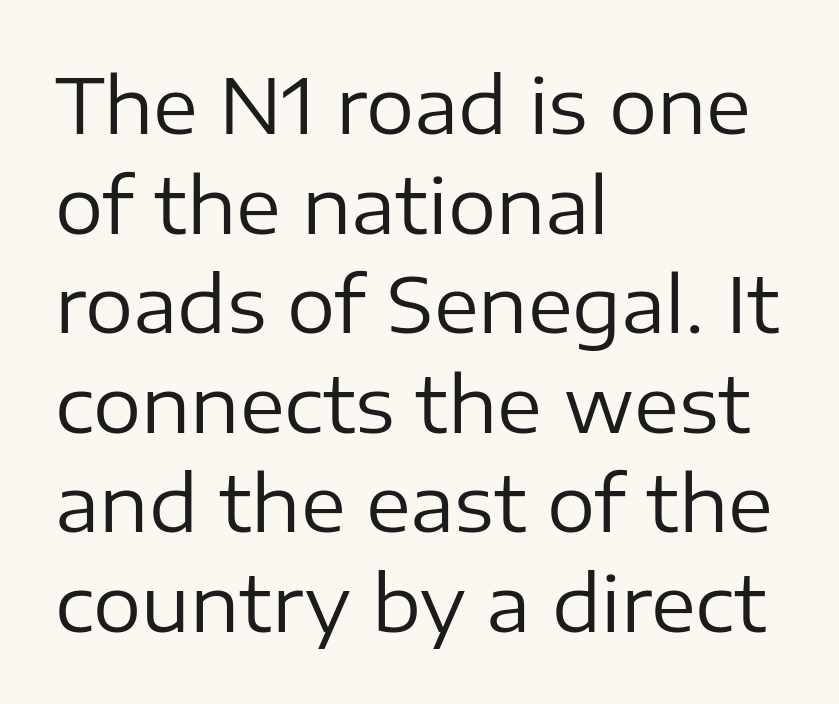
The image shows 76 px regular-weight sans-serif type, upright; set left-aligned, normal line spacing (1.31x), normal letter spacing, not underlined; low stroke contrast and a medium x-height.
